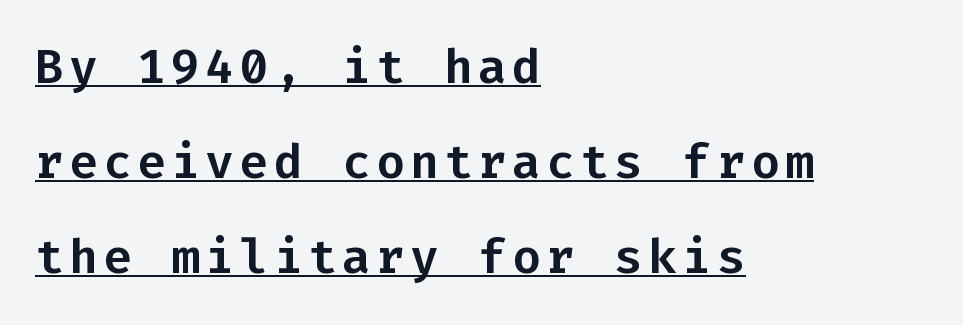
{"serif": "no", "italic": "no", "width": "normal", "stroke_contrast": "low", "x_height": "medium", "monospaced": "yes", "underline": "yes", "align": "left", "line_spacing": "loose", "line_spacing_ratio": 1.98, "glyph_px": 48}
